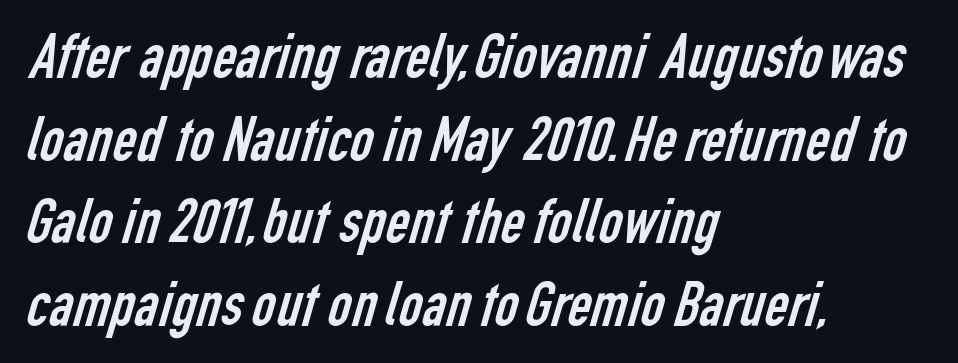
{"serif": "no", "bold": "no", "weight": "regular", "width": "condensed", "stroke_contrast": "low", "x_height": "medium", "monospaced": "no", "underline": "no", "align": "left", "line_spacing": "normal", "line_spacing_ratio": 1.27, "letter_spacing": "normal", "letter_spacing_em": 0.0, "glyph_px": 65}
